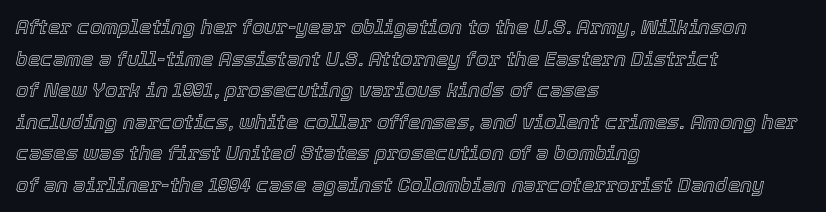
Q: Is the text italic (slanted)? A: Yes, it leans right by about 12 degrees.
Q: Is the text underlined? A: No.
Q: How is the paragraph aligned? A: Left-aligned.
Q: Is the spacing between letters normal or unusually wide? A: Normal.
Q: Is the spacing between lines tight, normal or loose? A: Normal.
